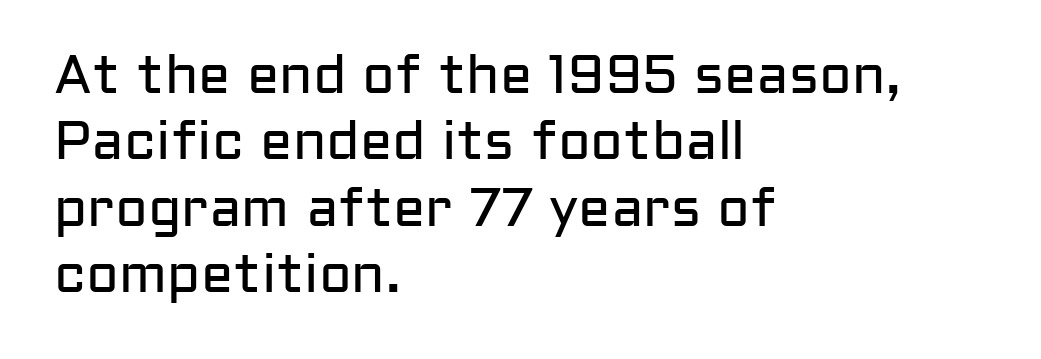
The image shows 54 px regular-weight sans-serif type, upright; set left-aligned, line spacing 1.23x, normal letter spacing, not underlined; low stroke contrast and a medium x-height.
